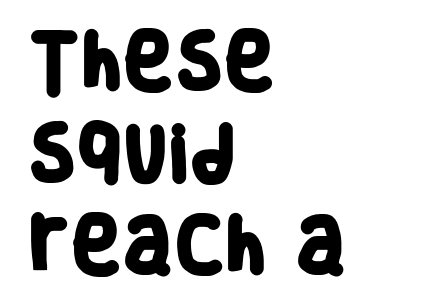
Q: Is the text bold? A: Yes.
Q: Is the typeface a serif or a sans-serif typeface? A: Sans-serif.
Q: Is the text underlined? A: No.
Q: How is the paragraph aligned? A: Left-aligned.
Q: Is the spacing between letters normal or unusually wide? A: Normal.
Q: Is the spacing between lines tight, normal or loose? A: Normal.
Q: Width (condensed, normal, or wide)? A: Condensed.
Q: Stroke contrast? A: Low.
Q: x-height? A: Large.
Q: Monospaced? A: No.
